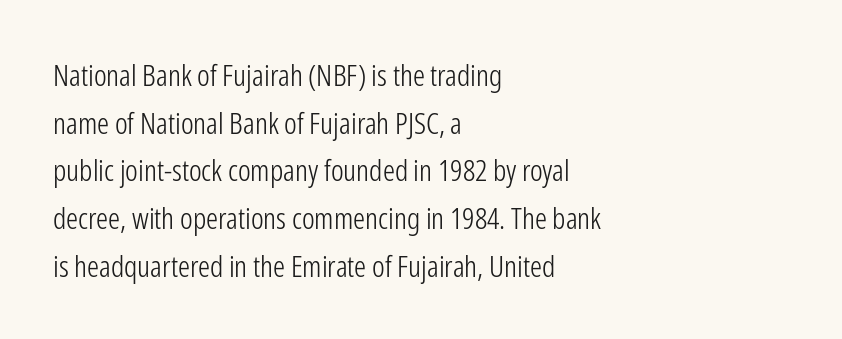
The image shows 30 px light, condensed sans-serif type, upright; set left-aligned, normal line spacing (1.59x), normal letter spacing, not underlined; low stroke contrast and a medium x-height.
